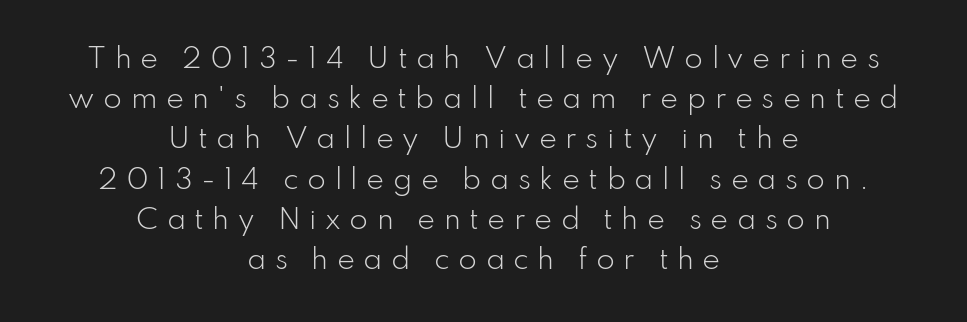
{"italic": "no", "bold": "no", "underline": "no", "align": "center", "line_spacing": "normal", "line_spacing_ratio": 1.49, "letter_spacing": "wide", "letter_spacing_em": 0.31, "glyph_px": 27}
